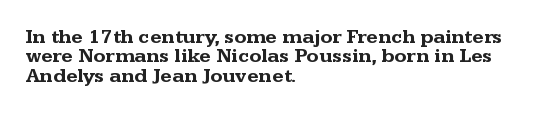
The image shows 20 px bold type, upright; set left-aligned, tight line spacing (0.97x), normal letter spacing, not underlined.
